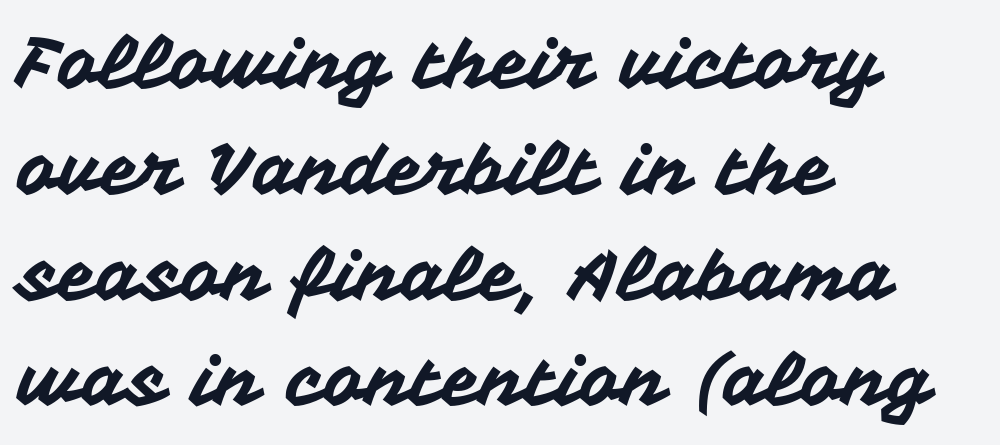
Q: Is the text italic (slanted)? A: Yes.
Q: Is the typeface a serif or a sans-serif typeface? A: Sans-serif.
Q: Is the text underlined? A: No.
Q: How is the paragraph aligned? A: Left-aligned.
Q: Is the spacing between letters normal or unusually wide? A: Normal.
Q: Is the spacing between lines tight, normal or loose? A: Normal.
Q: Width (condensed, normal, or wide)? A: Normal.
Q: Stroke contrast? A: Medium.
Q: x-height? A: Medium.
Q: Monospaced? A: No.
